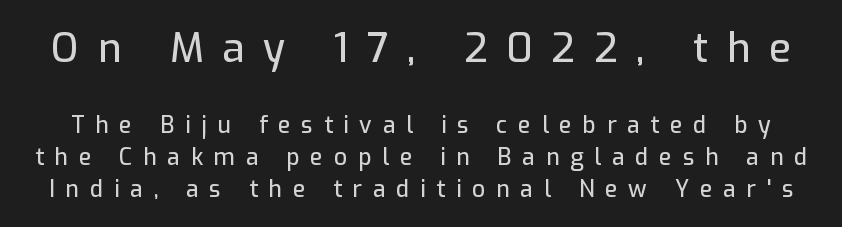
{"serif": "no", "italic": "no", "width": "normal", "stroke_contrast": "low", "x_height": "medium", "monospaced": "no", "underline": "no", "line_spacing": "normal", "line_spacing_ratio": 1.4, "letter_spacing": "wide", "letter_spacing_em": 0.47, "larger_block": "first", "size_ratio": 1.74, "glyph_px": 40}
